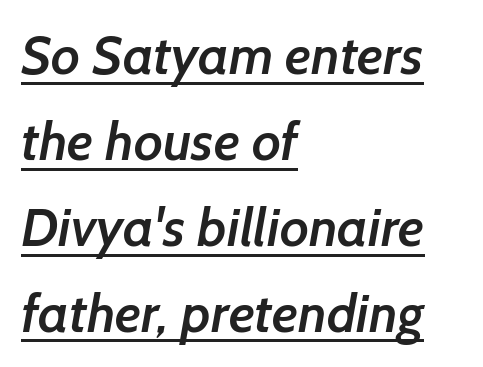
The image shows 54 px semibold sans-serif type; set left-aligned, normal line spacing (1.59x), normal letter spacing, underlined; low stroke contrast and a medium x-height.
